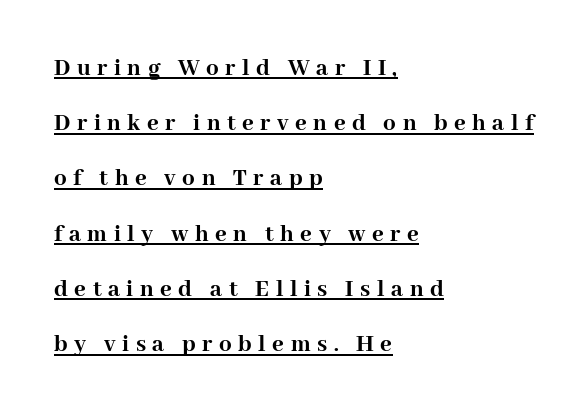
{"italic": "no", "bold": "yes", "underline": "yes", "align": "left", "line_spacing": "loose", "line_spacing_ratio": 2.21, "letter_spacing": "wide", "letter_spacing_em": 0.26, "glyph_px": 25}
